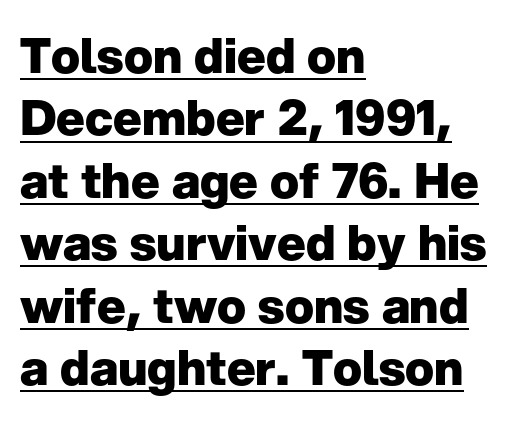
{"serif": "no", "italic": "no", "bold": "yes", "weight": "heavy", "width": "normal", "stroke_contrast": "low", "x_height": "medium", "monospaced": "no", "underline": "yes", "align": "left", "line_spacing": "normal", "line_spacing_ratio": 1.3, "letter_spacing": "normal", "letter_spacing_em": 0.0, "glyph_px": 48}
